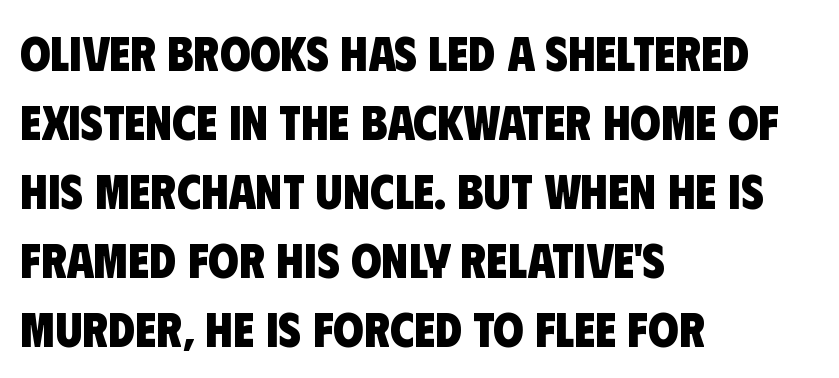
Q: Is the text bold? A: Yes.
Q: Is the typeface a serif or a sans-serif typeface? A: Sans-serif.
Q: Is the text underlined? A: No.
Q: How is the paragraph aligned? A: Left-aligned.
Q: Is the spacing between letters normal or unusually wide? A: Normal.
Q: Is the spacing between lines tight, normal or loose? A: Normal.
Q: Width (condensed, normal, or wide)? A: Condensed.
Q: Stroke contrast? A: Low.
Q: x-height? A: Large.
Q: Monospaced? A: No.
